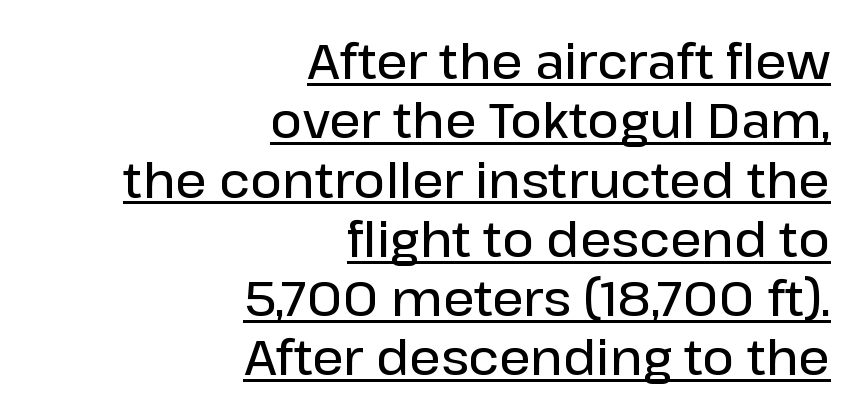
Q: Is the text bold? A: Semi-bold.
Q: Is the text italic (slanted)? A: No, it is upright.
Q: Is the typeface a serif or a sans-serif typeface? A: Sans-serif.
Q: Is the text underlined? A: Yes.
Q: How is the paragraph aligned? A: Right-aligned.
Q: Is the spacing between letters normal or unusually wide? A: Normal.
Q: Width (condensed, normal, or wide)? A: Normal.
Q: Stroke contrast? A: Low.
Q: x-height? A: Medium.
Q: Monospaced? A: No.
